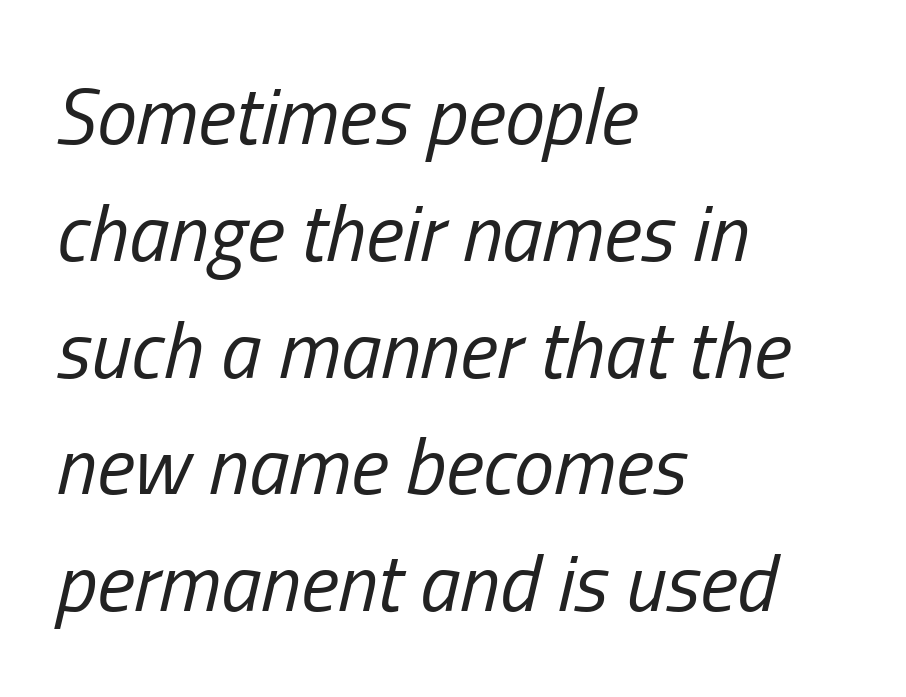
{"italic": "yes", "lean": "right", "slant_degrees": 13, "bold": "no", "weight": "regular", "width": "condensed", "stroke_contrast": "low", "x_height": "medium", "monospaced": "no", "underline": "no", "align": "left", "line_spacing": "normal", "line_spacing_ratio": 1.46, "letter_spacing": "normal", "letter_spacing_em": 0.0, "glyph_px": 80}
